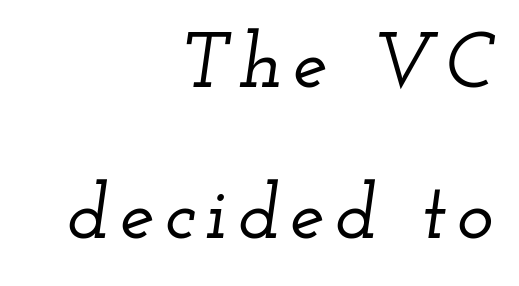
Q: Is the text italic (slanted)? A: Yes, it leans right by about 12 degrees.
Q: Is the typeface a serif or a sans-serif typeface? A: Serif.
Q: Is the text underlined? A: No.
Q: How is the paragraph aligned? A: Right-aligned.
Q: Is the spacing between lines tight, normal or loose? A: Loose.
Q: Width (condensed, normal, or wide)? A: Wide.
Q: Stroke contrast? A: Low.
Q: x-height? A: Small.
Q: Monospaced? A: No.
